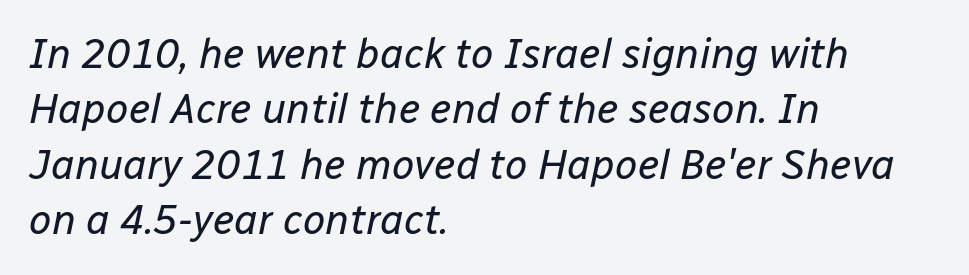
Plain, unruled lines of type. The passage shown stacks its lines at a standard gap. The typeface has the unassuming heft of standard copy or less. The passage is arranged the way most books set body copy — flush left. Here the designer chose a conventional face with non-uniform glyph widths. Here the glyphs are tracked normally, forming tight word shapes.
